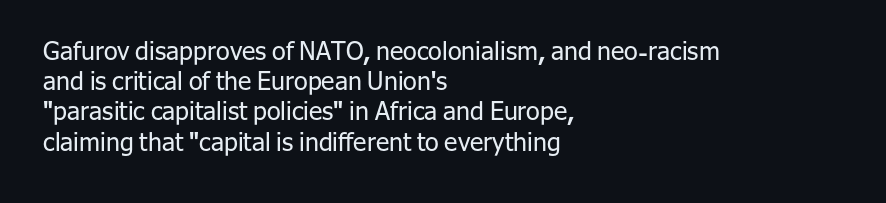
Q: Is the text bold? A: No.
Q: Is the text italic (slanted)? A: No, it is upright.
Q: Is the text underlined? A: No.
Q: How is the paragraph aligned? A: Left-aligned.
Q: Is the spacing between letters normal or unusually wide? A: Normal.
